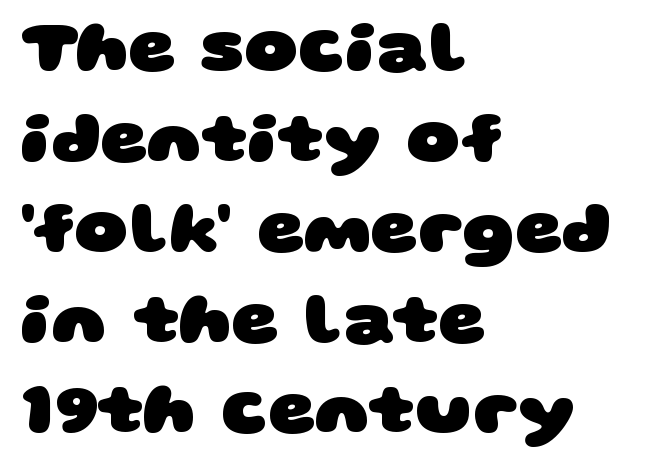
Q: Is the text bold? A: Yes.
Q: Is the typeface a serif or a sans-serif typeface? A: Sans-serif.
Q: Is the text underlined? A: No.
Q: How is the paragraph aligned? A: Left-aligned.
Q: Is the spacing between letters normal or unusually wide? A: Normal.
Q: Width (condensed, normal, or wide)? A: Wide.
Q: Stroke contrast? A: Low.
Q: x-height? A: Large.
Q: Monospaced? A: No.
